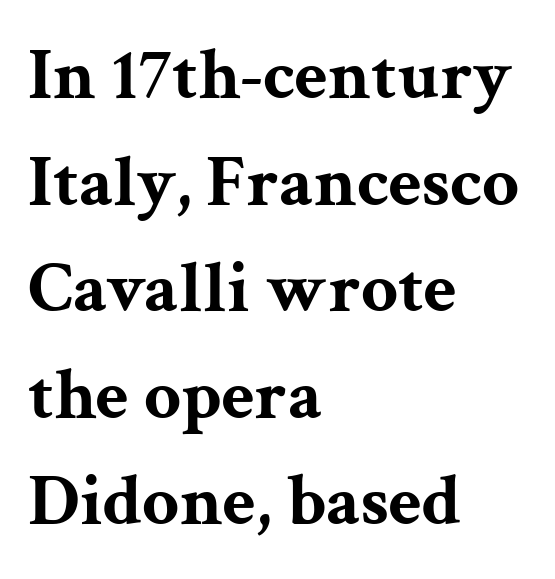
Q: Is the text bold? A: Yes.
Q: Is the text italic (slanted)? A: No, it is upright.
Q: Is the typeface a serif or a sans-serif typeface? A: Serif.
Q: Is the text underlined? A: No.
Q: How is the paragraph aligned? A: Left-aligned.
Q: Is the spacing between letters normal or unusually wide? A: Normal.
Q: Is the spacing between lines tight, normal or loose? A: Normal.
Q: Width (condensed, normal, or wide)? A: Wide.
Q: Stroke contrast? A: Medium.
Q: x-height? A: Medium.
Q: Monospaced? A: No.
